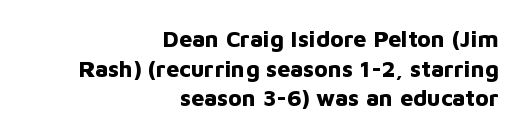
Q: Is the text bold? A: Yes.
Q: Is the text italic (slanted)? A: No, it is upright.
Q: Is the text underlined? A: No.
Q: How is the paragraph aligned? A: Right-aligned.
Q: Is the spacing between letters normal or unusually wide? A: Normal.
Q: Is the spacing between lines tight, normal or loose? A: Normal.
